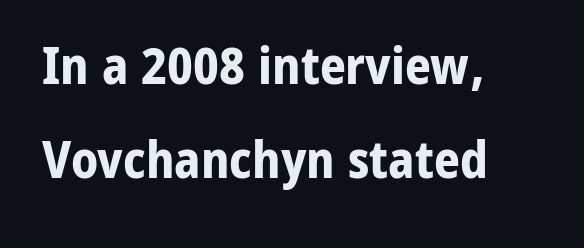
{"serif": "no", "italic": "no", "bold": "yes", "weight": "bold", "width": "normal", "stroke_contrast": "low", "x_height": "medium", "monospaced": "no", "underline": "no", "align": "left", "line_spacing_ratio": 1.84, "letter_spacing": "normal", "letter_spacing_em": 0.0, "glyph_px": 51}
